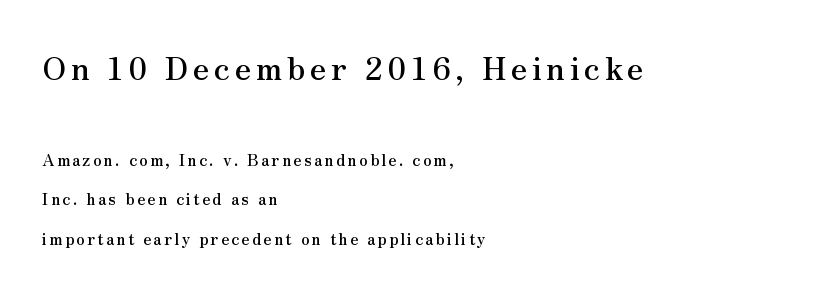
{"serif": "yes", "italic": "no", "width": "normal", "stroke_contrast": "medium", "x_height": "small", "monospaced": "no", "underline": "no", "align": "left", "line_spacing": "loose", "line_spacing_ratio": 2.47, "larger_block": "first", "size_ratio": 2.0, "glyph_px": 32}
